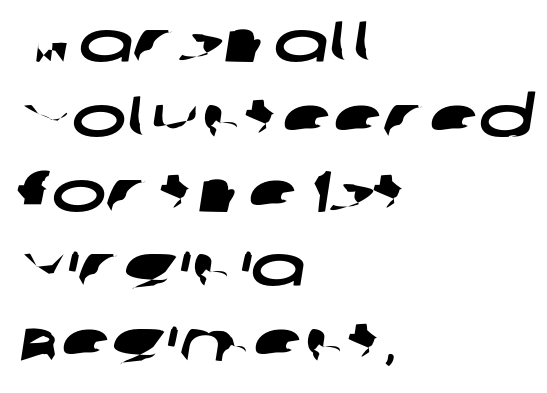
The image shows 58 px wide sans-serif type; set left-aligned, normal line spacing (1.29x), normal letter spacing, not underlined; low stroke contrast and a large x-height.
